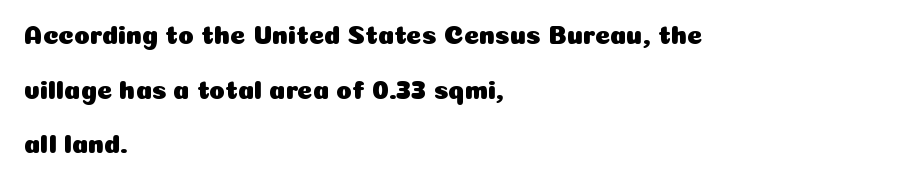
The image shows 26 px text type, upright; set left-aligned, loose line spacing (2.1x), normal letter spacing, not underlined.
